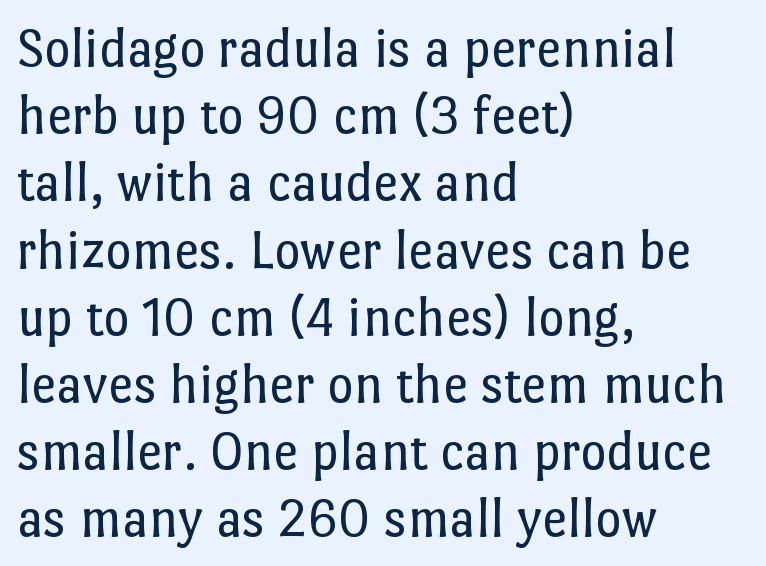
Q: Is the text bold? A: No.
Q: Is the text italic (slanted)? A: No, it is upright.
Q: Is the text underlined? A: No.
Q: How is the paragraph aligned? A: Left-aligned.
Q: Is the spacing between letters normal or unusually wide? A: Normal.
Q: Width (condensed, normal, or wide)? A: Normal.
Q: Stroke contrast? A: Low.
Q: x-height? A: Medium.
Q: Monospaced? A: No.
